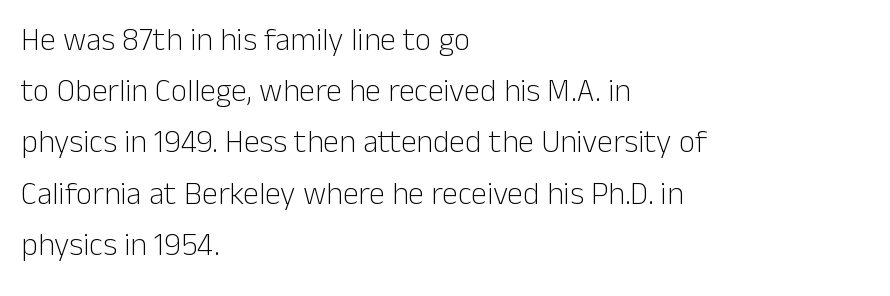
The space between consecutive lines is moderate. Look at the bottom of the vertical strokes: they stop flat, with no serifs. Horizontally, the lines are justified to the leading edge only. Do the characters align in a grid? No, the font is proportional.
